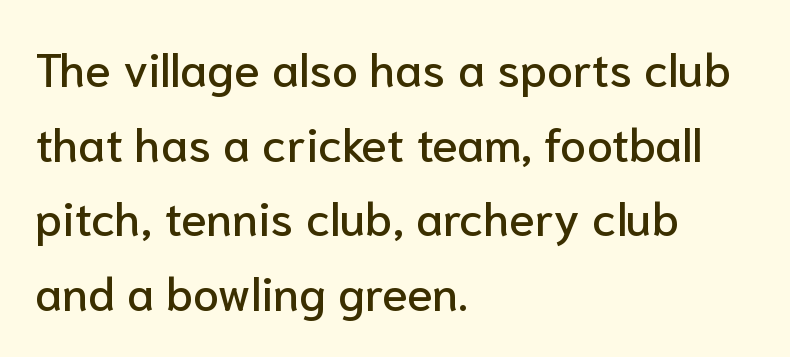
Q: Is the text italic (slanted)? A: No, it is upright.
Q: Is the typeface a serif or a sans-serif typeface? A: Sans-serif.
Q: Is the text underlined? A: No.
Q: How is the paragraph aligned? A: Left-aligned.
Q: Is the spacing between letters normal or unusually wide? A: Normal.
Q: Is the spacing between lines tight, normal or loose? A: Normal.
Q: Width (condensed, normal, or wide)? A: Normal.
Q: Stroke contrast? A: Low.
Q: x-height? A: Medium.
Q: Monospaced? A: No.
